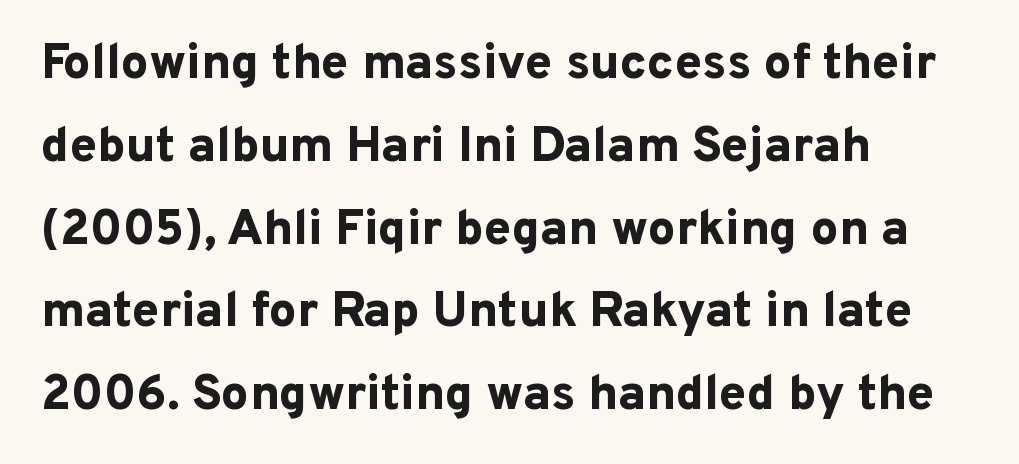
The image shows 49 px bold sans-serif type, upright; set left-aligned, normal line spacing (1.69x), normal letter spacing, not underlined; low stroke contrast and a medium x-height.
